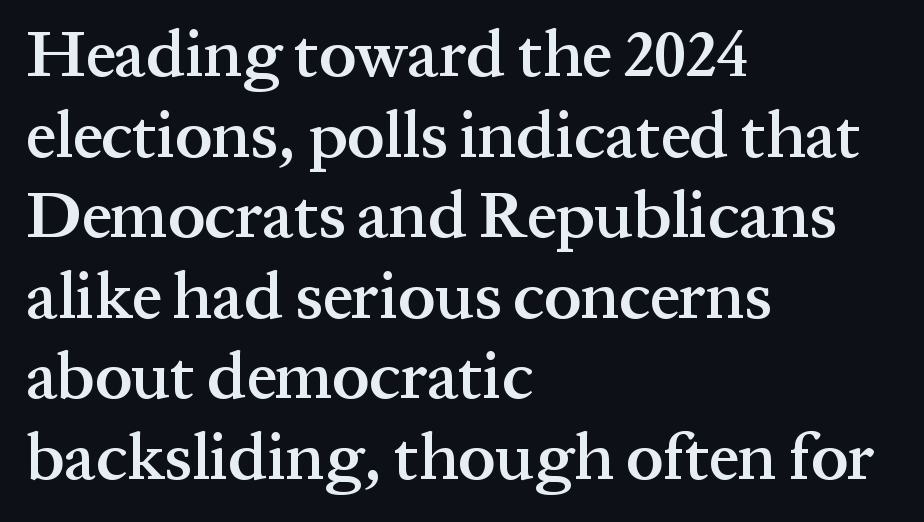
Q: Is the text bold? A: Semi-bold.
Q: Is the text italic (slanted)? A: No, it is upright.
Q: Is the typeface a serif or a sans-serif typeface? A: Serif.
Q: Is the text underlined? A: No.
Q: How is the paragraph aligned? A: Left-aligned.
Q: Is the spacing between letters normal or unusually wide? A: Normal.
Q: Width (condensed, normal, or wide)? A: Normal.
Q: Stroke contrast? A: Medium.
Q: x-height? A: Medium.
Q: Monospaced? A: No.
